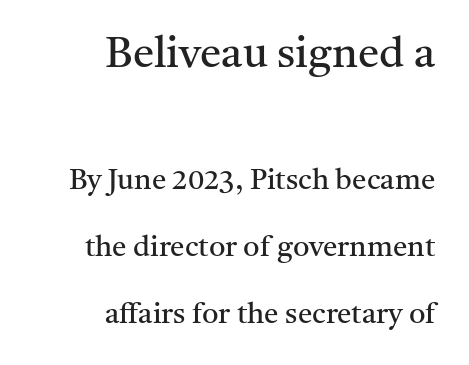
The image shows 43 px regular-weight serif type, upright; set right-aligned, loose line spacing (2.3x), normal letter spacing, not underlined; the first (top) block is 1.48x larger; medium stroke contrast and a medium x-height.
